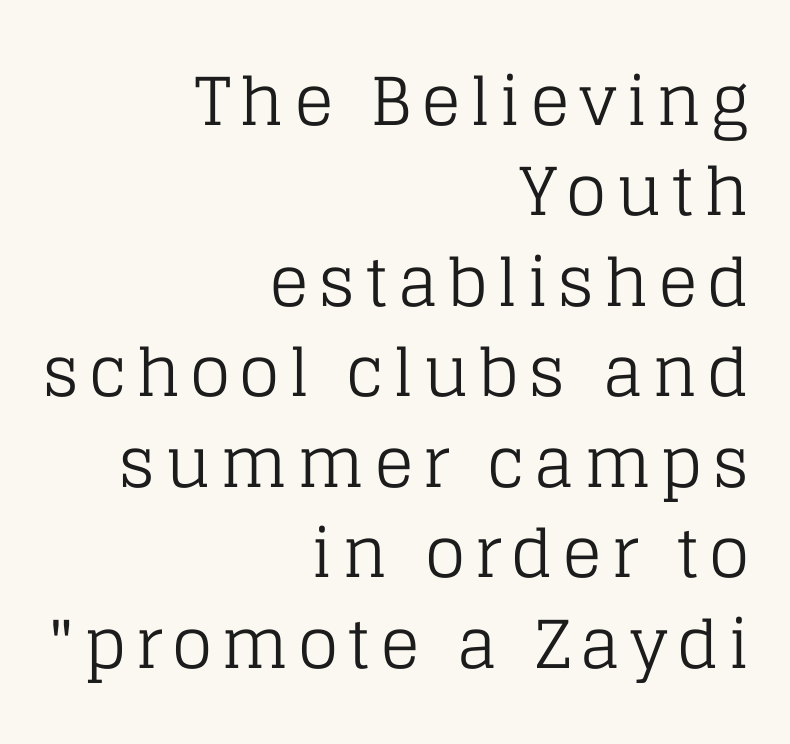
Old-style or modern, the face here clearly has serifs. Ordinary non-slanted type is in use. This rendering uses right alignment, leaving the left contour irregular. The zone under the glyphs is completely vacant.
